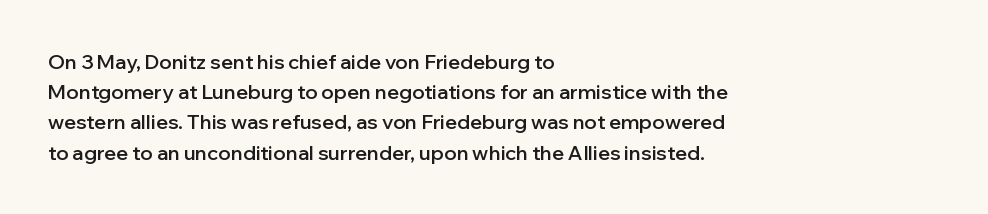
{"italic": "no", "bold": "semi", "underline": "no", "align": "left", "line_spacing": "normal", "line_spacing_ratio": 1.51, "letter_spacing": "normal", "letter_spacing_em": 0.0, "glyph_px": 20}
